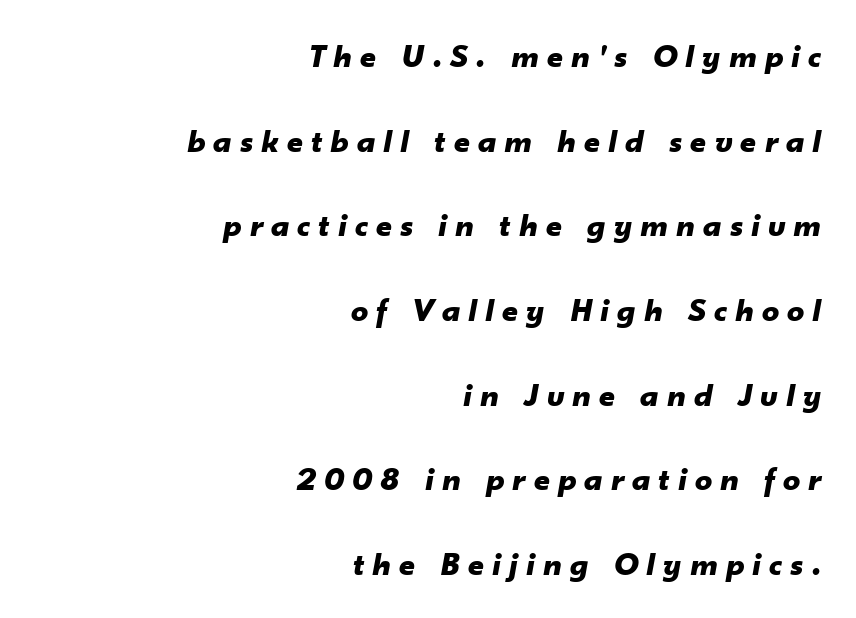
{"italic": "yes", "lean": "right", "slant_degrees": 10, "bold": "yes", "weight": "bold", "width": "normal", "stroke_contrast": "low", "x_height": "small", "monospaced": "no", "underline": "no", "align": "right", "line_spacing": "loose", "line_spacing_ratio": 2.49, "letter_spacing": "wide", "letter_spacing_em": 0.24, "glyph_px": 34}
